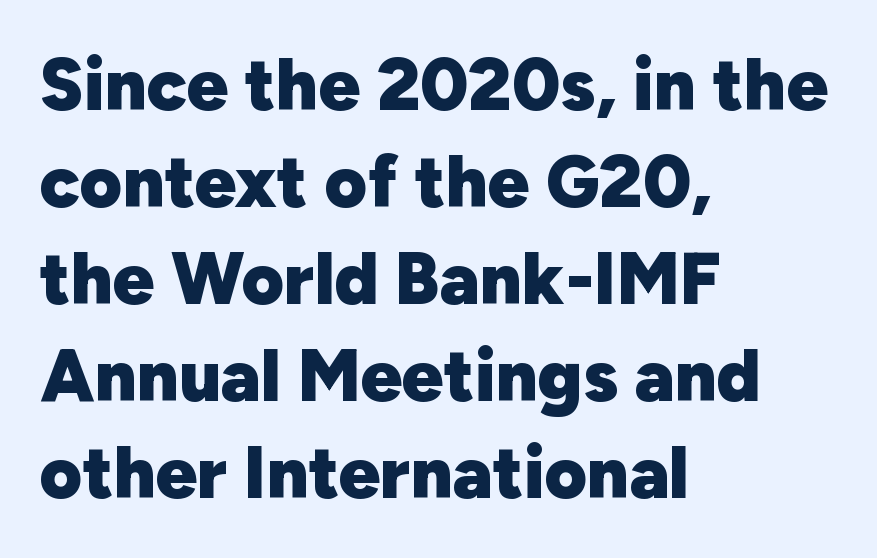
Q: Is the text bold? A: Yes.
Q: Is the text italic (slanted)? A: No, it is upright.
Q: Is the typeface a serif or a sans-serif typeface? A: Sans-serif.
Q: Is the text underlined? A: No.
Q: How is the paragraph aligned? A: Left-aligned.
Q: Is the spacing between letters normal or unusually wide? A: Normal.
Q: Is the spacing between lines tight, normal or loose? A: Normal.
Q: Width (condensed, normal, or wide)? A: Normal.
Q: Stroke contrast? A: Low.
Q: x-height? A: Medium.
Q: Monospaced? A: No.
